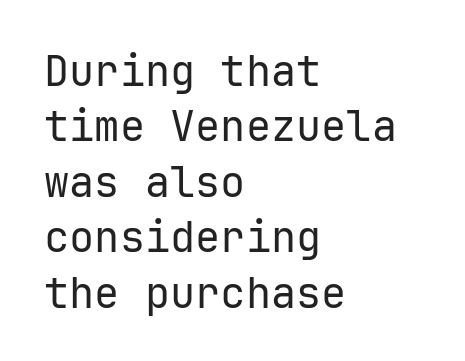
Q: Is the text bold? A: No.
Q: Is the text italic (slanted)? A: No, it is upright.
Q: Is the typeface a serif or a sans-serif typeface? A: Sans-serif.
Q: Is the text underlined? A: No.
Q: How is the paragraph aligned? A: Left-aligned.
Q: Is the spacing between letters normal or unusually wide? A: Normal.
Q: Is the spacing between lines tight, normal or loose? A: Normal.
Q: Width (condensed, normal, or wide)? A: Normal.
Q: Stroke contrast? A: Low.
Q: x-height? A: Medium.
Q: Monospaced? A: Yes.
